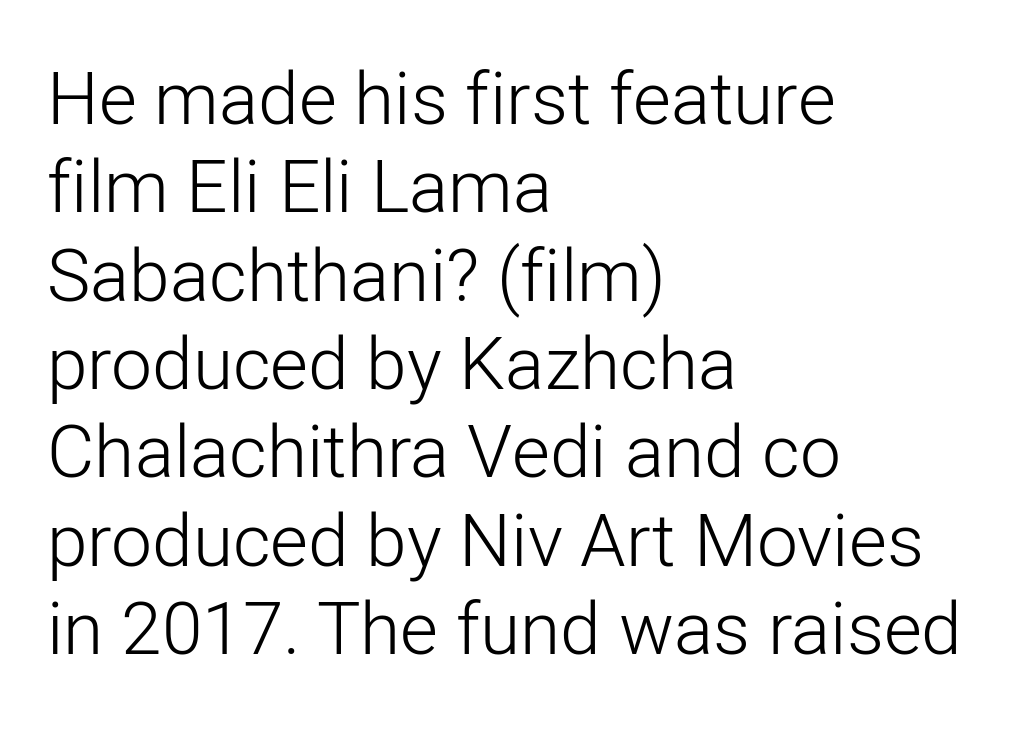
A typesetter would mark this as roman, not italic. These lines are rendered in a variable-pitch font. Rule under the text: the space is simply empty. Tracking here is standard; glyphs follow each other at the usual distance. Typographically, this falls in the sans-serif category.
